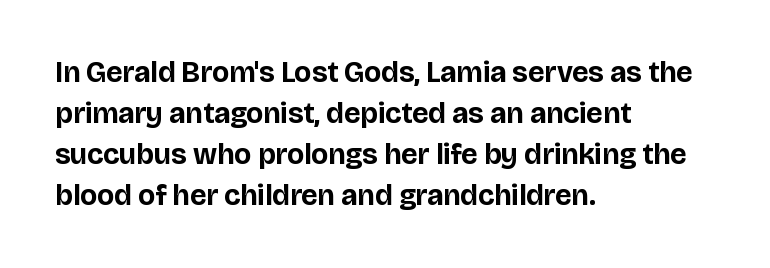
The image shows 29 px bold sans-serif type, upright; set left-aligned, normal line spacing (1.41x), normal letter spacing, not underlined; low stroke contrast and a large x-height.
